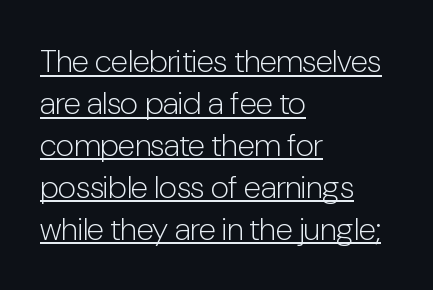
The image shows 32 px light, condensed sans-serif type, upright; set left-aligned, normal line spacing (1.31x), normal letter spacing, underlined; low stroke contrast and a medium x-height.
